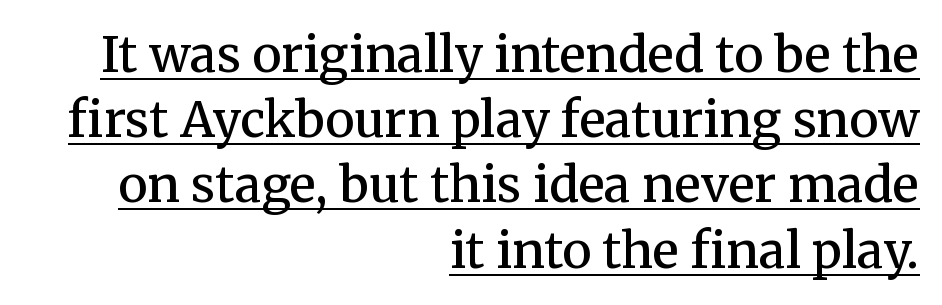
Q: Is the text bold? A: Semi-bold.
Q: Is the text italic (slanted)? A: No, it is upright.
Q: Is the typeface a serif or a sans-serif typeface? A: Serif.
Q: Is the text underlined? A: Yes.
Q: How is the paragraph aligned? A: Right-aligned.
Q: Is the spacing between letters normal or unusually wide? A: Normal.
Q: Is the spacing between lines tight, normal or loose? A: Normal.
Q: Width (condensed, normal, or wide)? A: Normal.
Q: Stroke contrast? A: Medium.
Q: x-height? A: Medium.
Q: Monospaced? A: No.
